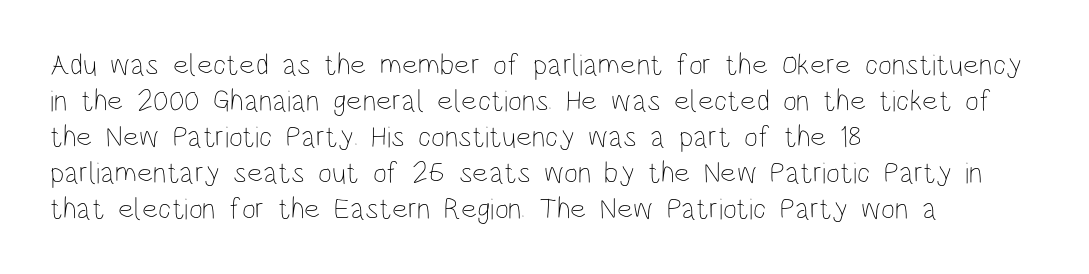
{"italic": "no", "bold": "no", "weight": "thin", "width": "condensed", "stroke_contrast": "low", "x_height": "large", "monospaced": "no", "underline": "no", "align": "left", "line_spacing_ratio": 1.2, "letter_spacing": "normal", "letter_spacing_em": 0.0, "glyph_px": 30}
